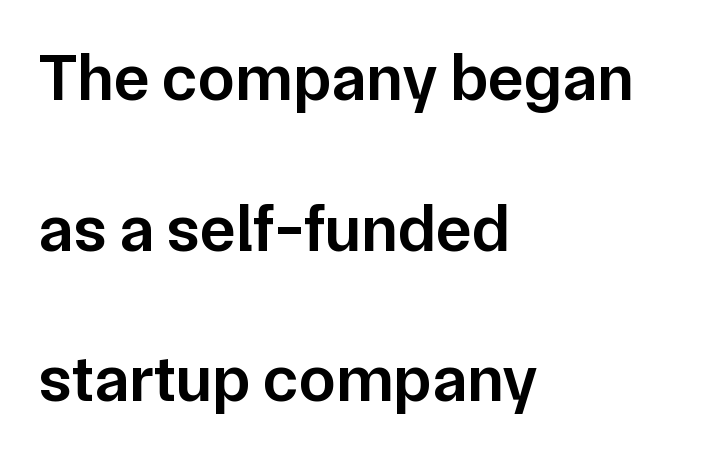
Q: Is the text bold? A: Semi-bold.
Q: Is the text italic (slanted)? A: No, it is upright.
Q: Is the typeface a serif or a sans-serif typeface? A: Sans-serif.
Q: Is the text underlined? A: No.
Q: How is the paragraph aligned? A: Left-aligned.
Q: Is the spacing between letters normal or unusually wide? A: Normal.
Q: Is the spacing between lines tight, normal or loose? A: Loose.
Q: Width (condensed, normal, or wide)? A: Normal.
Q: Stroke contrast? A: Low.
Q: x-height? A: Medium.
Q: Monospaced? A: No.
